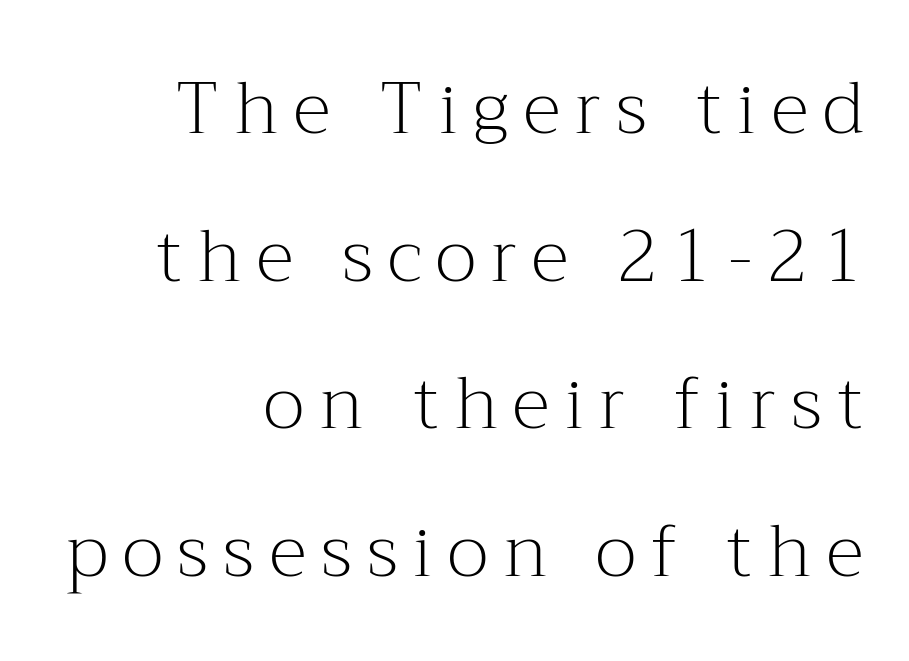
Q: Is the text bold? A: No.
Q: Is the text italic (slanted)? A: No, it is upright.
Q: Is the typeface a serif or a sans-serif typeface? A: Serif.
Q: Is the text underlined? A: No.
Q: How is the paragraph aligned? A: Right-aligned.
Q: Is the spacing between letters normal or unusually wide? A: Unusually wide.
Q: Is the spacing between lines tight, normal or loose? A: Loose.
Q: Width (condensed, normal, or wide)? A: Normal.
Q: Stroke contrast? A: Medium.
Q: x-height? A: Medium.
Q: Monospaced? A: No.
